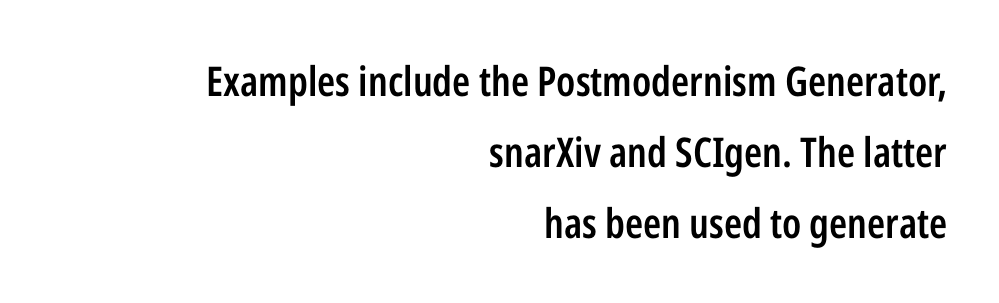
Clear beneath every line of the passage. Nothing unusual about the tracking: characters are spaced as the font intends. These lines are rendered in a variable-pitch font. Right-aligned paragraph, ragged on the left. Observe the absence of serifs on each vertical stroke in this sample. The letters are semibold — heavier than regular but short of a full bold.
